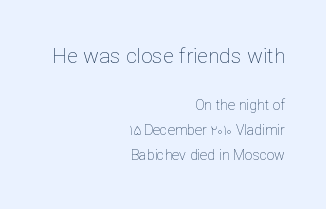
Caption: standard tracking, unaltered. The lines in this sample share a right terminus and differ only in where they begin. The strip under each line holds only bare page. A roman cut, with each character standing at attention. Stroke thickness stays within the range of a standard reading face or lighter.
